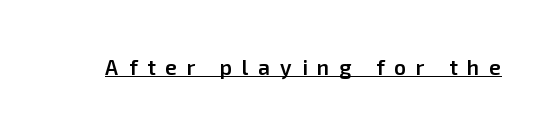
Q: Is the text bold? A: Semi-bold.
Q: Is the text italic (slanted)? A: No, it is upright.
Q: Is the text underlined? A: Yes.
Q: Is the spacing between letters normal or unusually wide? A: Unusually wide.
